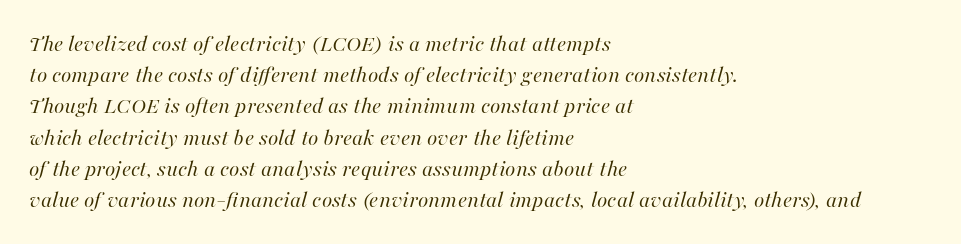
The image shows 24 px text type, italic (leaning right); set left-aligned, normal line spacing (1.3x), normal letter spacing, not underlined.
